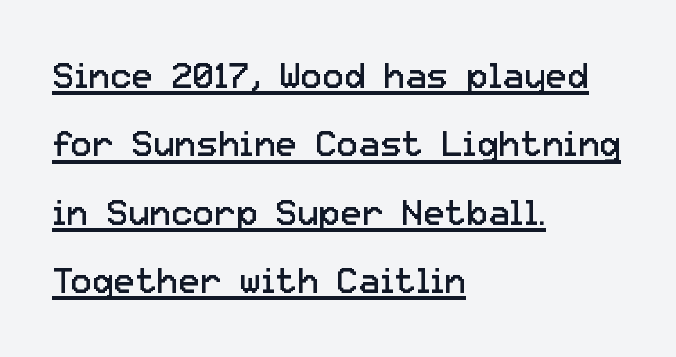
When letters stand straight like this, we call the style roman or upright. The font sits on the lighter half of the weight spectrum, regular included. You could call the tracking neutral — neither tight nor loose. The rendered words wear a rule along their underside.
